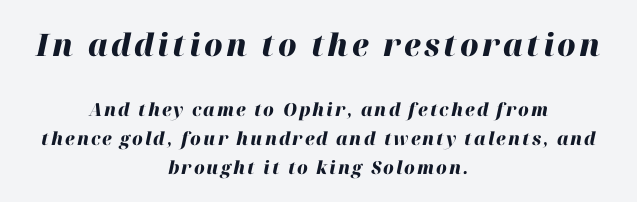
The designer gave the opening block more size than the closing block. Summary of weight: heavy, a full bold. The strip under each line holds only bare page. Compared with typical paragraphs, the rows here are spaced about the same.
